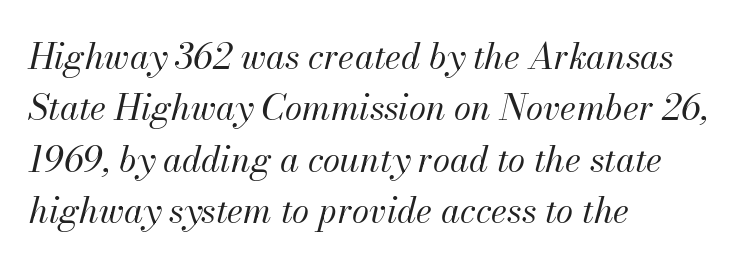
This sample has the flowing, uneven cadence of proportional lettering. Notice how the passage keeps a crisp vertical edge on the left only. Quick note: interline space is typical. Each word holds together tightly as a unit, with standard inter-letter gaps.
